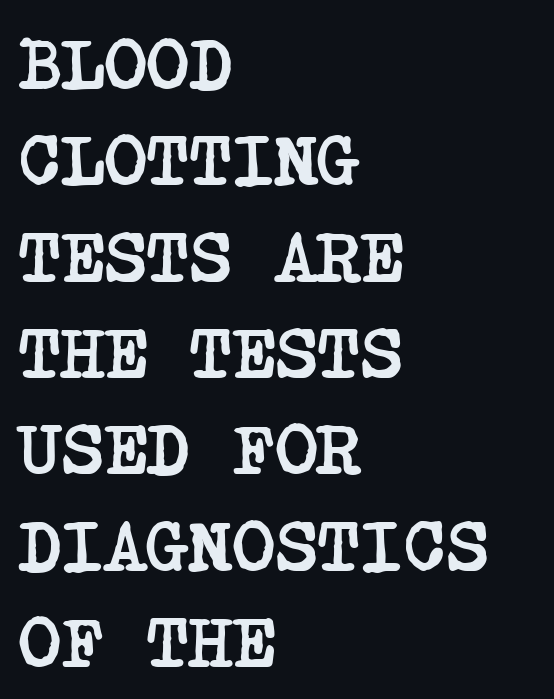
The image shows 73 px semibold, condensed serif type; set left-aligned, normal line spacing (1.32x), normal letter spacing, not underlined; low stroke contrast and a large x-height.
